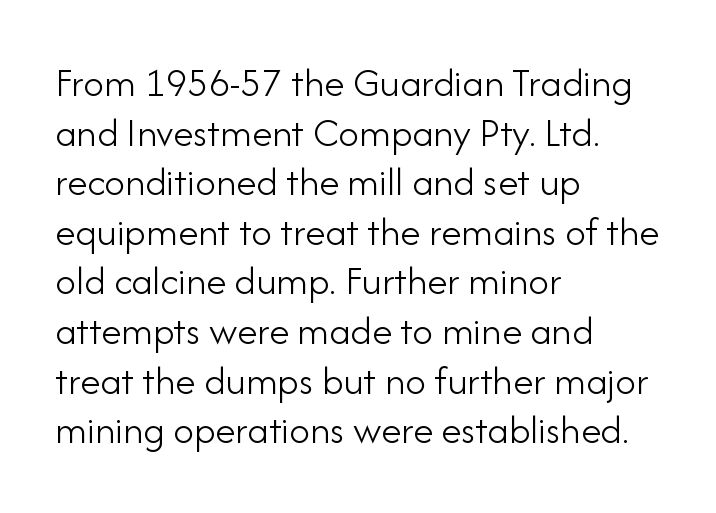
The image shows 41 px light sans-serif type, upright; set left-aligned, line spacing 1.21x, normal letter spacing, not underlined; low stroke contrast and a small x-height.
